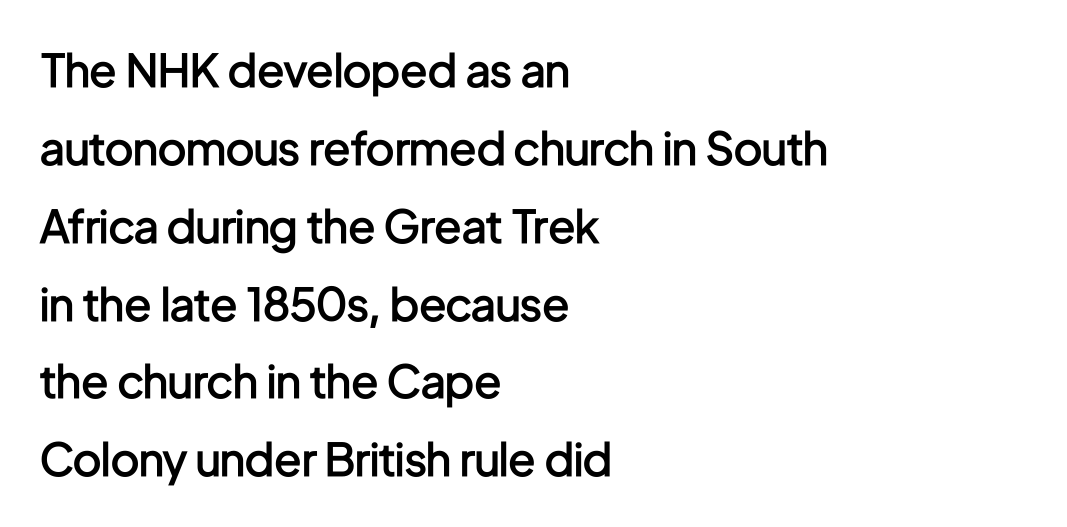
Q: Is the text bold? A: Semi-bold.
Q: Is the text italic (slanted)? A: No, it is upright.
Q: Is the typeface a serif or a sans-serif typeface? A: Sans-serif.
Q: Is the text underlined? A: No.
Q: How is the paragraph aligned? A: Left-aligned.
Q: Is the spacing between letters normal or unusually wide? A: Normal.
Q: Width (condensed, normal, or wide)? A: Condensed.
Q: Stroke contrast? A: Low.
Q: x-height? A: Medium.
Q: Monospaced? A: No.
